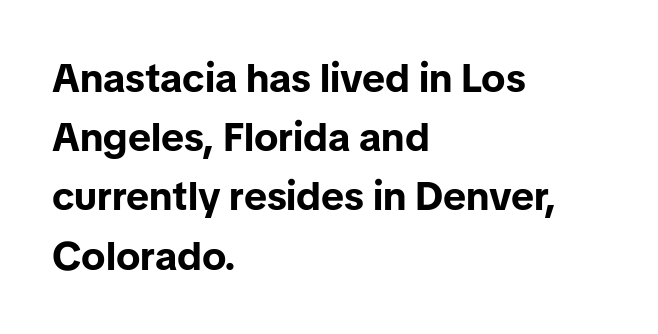
{"serif": "no", "italic": "no", "bold": "yes", "weight": "bold", "width": "normal", "stroke_contrast": "low", "x_height": "medium", "monospaced": "no", "underline": "no", "align": "left", "line_spacing": "normal", "line_spacing_ratio": 1.48, "letter_spacing": "normal", "letter_spacing_em": 0.0, "glyph_px": 40}
